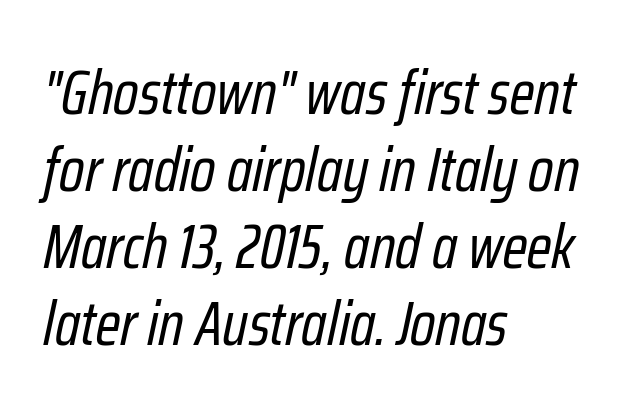
The image shows 62 px regular-weight, condensed type, italic (leaning right); set left-aligned, line spacing 1.24x, normal letter spacing, not underlined; low stroke contrast and a medium x-height.
